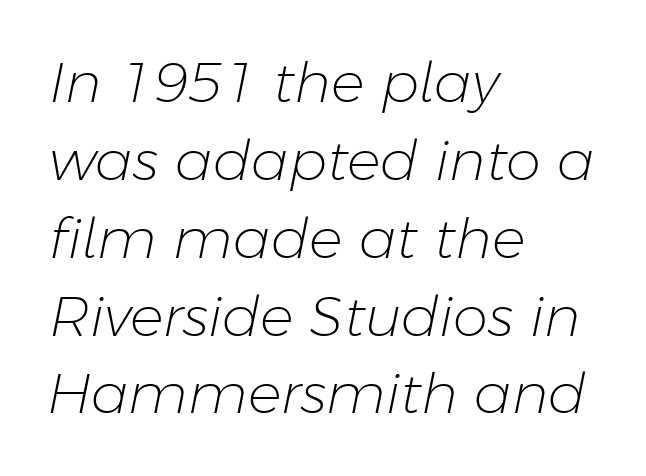
The image shows 56 px light type, italic (leaning right); set left-aligned, normal line spacing (1.39x), normal letter spacing, not underlined; low stroke contrast and a medium x-height.
